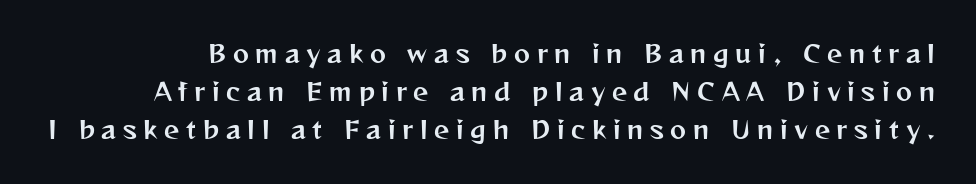
Q: Is the text italic (slanted)? A: No, it is upright.
Q: Is the text underlined? A: No.
Q: Is the spacing between letters normal or unusually wide? A: Unusually wide.
Q: Is the spacing between lines tight, normal or loose? A: Normal.
